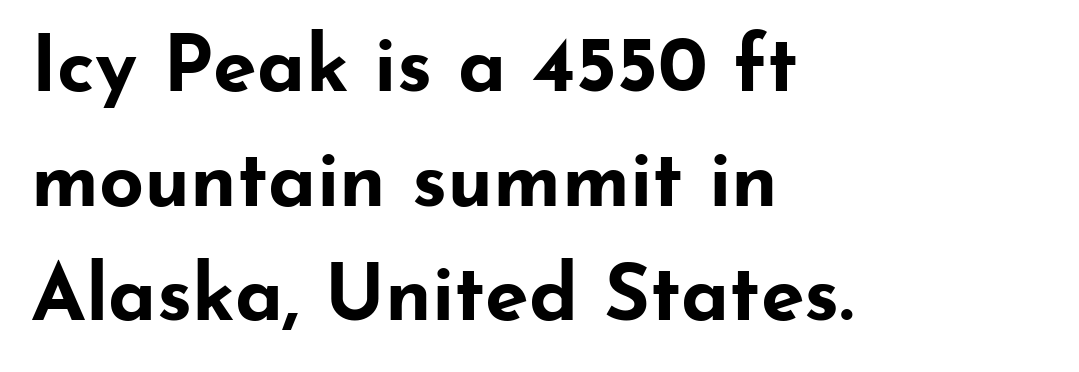
No extra tracking has been applied to these lines. These words are printed bold, with thick strokes throughout. The line-height multiplier appears to be the usual default. The lines in this sample share a left origin and differ only in where they stop. The rendering uses natural spacing where letterforms have individual widths.
